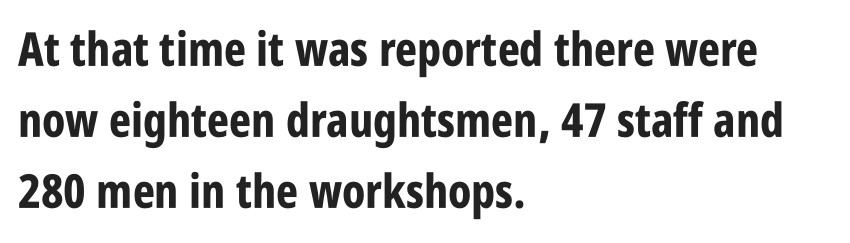
The image shows 47 px bold, condensed sans-serif type, upright; set left-aligned, normal line spacing (1.51x), normal letter spacing, not underlined; low stroke contrast and a large x-height.
